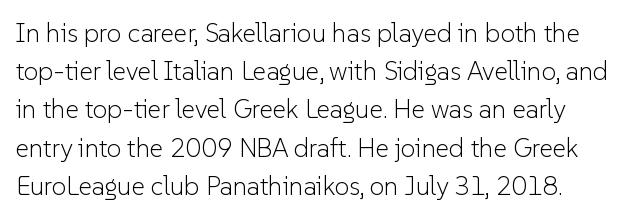
Ordinary non-slanted type is in use. The typeface has the unassuming heft of standard copy or less. A clean baseline with only descenders dipping below it. Glyph-to-glyph distance matches everyday printed text.
